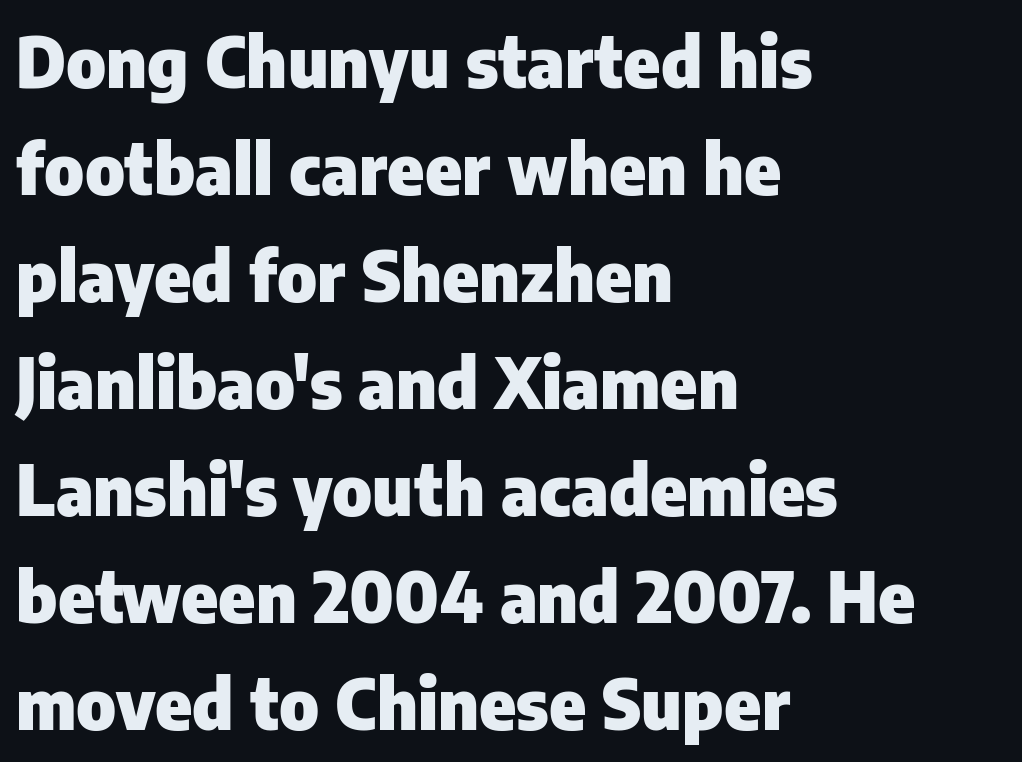
Q: Is the text bold? A: Yes.
Q: Is the text italic (slanted)? A: No, it is upright.
Q: Is the typeface a serif or a sans-serif typeface? A: Sans-serif.
Q: Is the text underlined? A: No.
Q: How is the paragraph aligned? A: Left-aligned.
Q: Is the spacing between letters normal or unusually wide? A: Normal.
Q: Is the spacing between lines tight, normal or loose? A: Normal.
Q: Width (condensed, normal, or wide)? A: Normal.
Q: Stroke contrast? A: Low.
Q: x-height? A: Medium.
Q: Monospaced? A: No.
